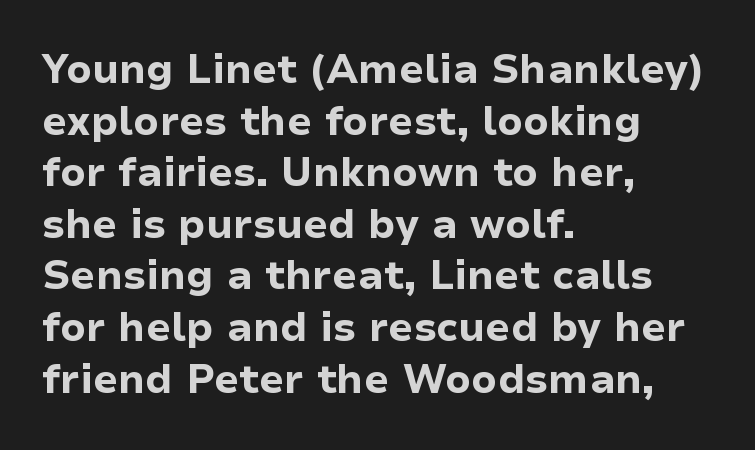
{"serif": "no", "italic": "no", "bold": "yes", "weight": "bold", "width": "normal", "stroke_contrast": "low", "x_height": "medium", "monospaced": "no", "underline": "no", "align": "left", "line_spacing": "normal", "line_spacing_ratio": 1.29, "letter_spacing": "normal", "letter_spacing_em": 0.0, "glyph_px": 40}
